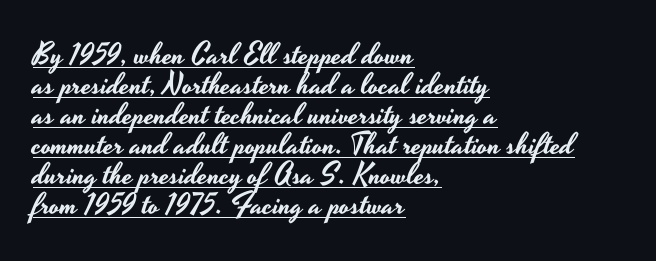
Students, observe: this is what under-led, compact text looks like. Looks like someone drew a line under every word here. Is the letter spacing exaggerated? No — it looks like the ordinary default. The paragraph shown leans on its left margin.
